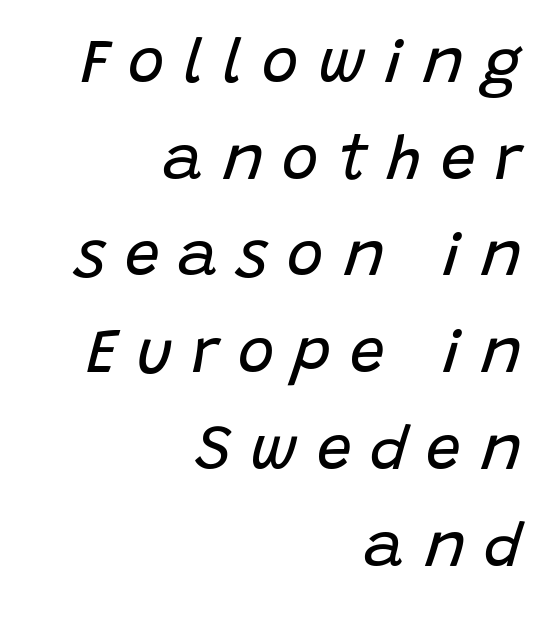
The image shows 62 px regular-weight type, italic (leaning right); set right-aligned, normal line spacing (1.56x), unusually wide letter spacing (+0.31 em), not underlined; low stroke contrast and a large x-height.
